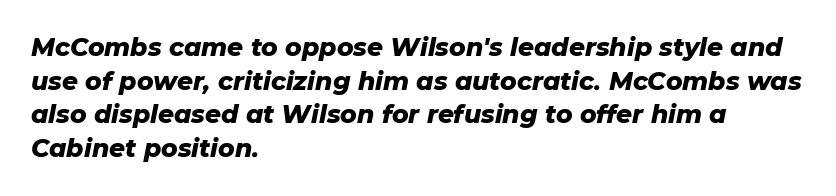
{"italic": "yes", "lean": "right", "slant_degrees": 11, "bold": "yes", "underline": "no", "align": "left", "line_spacing": "normal", "line_spacing_ratio": 1.35, "letter_spacing": "normal", "letter_spacing_em": 0.0, "glyph_px": 25}
